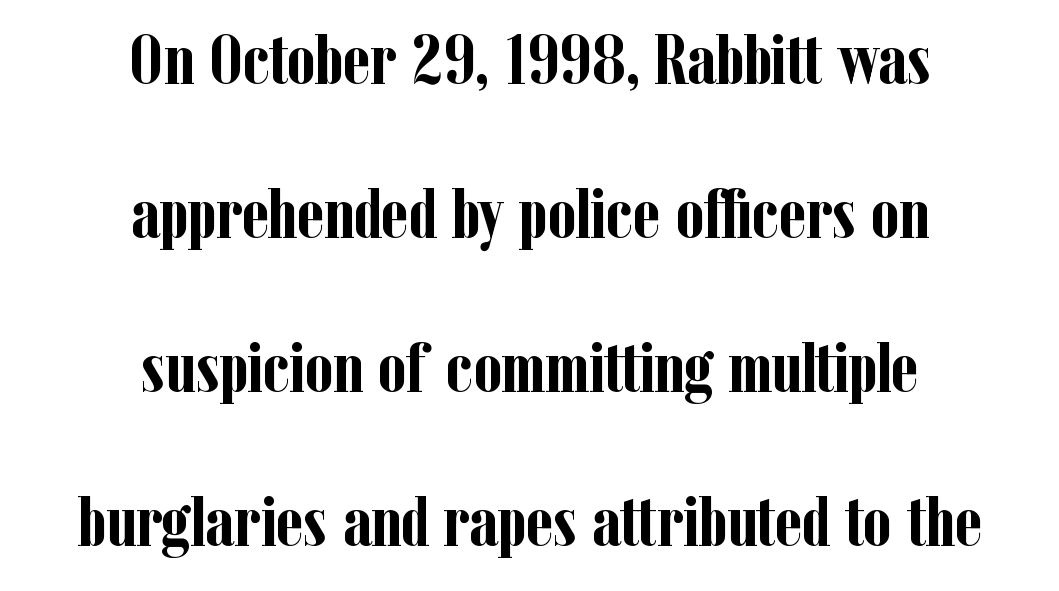
Is the type bold? Yes — the strokes are clearly thick and heavy. The letters advance in unequal steps, a hallmark of proportional type. Alignment: centered. The type is set solid horizontally, with unmodified tracking.
